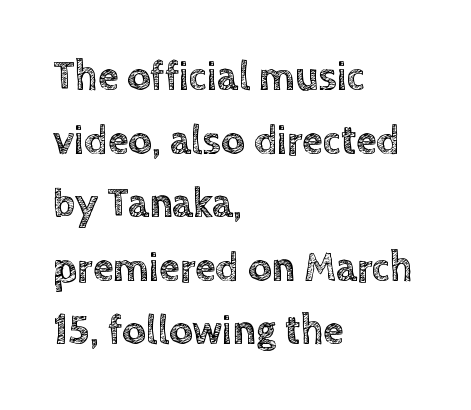
The passage shown is not underscored anywhere. The tracking reads as untouched default to a designer's eye. Horizontal alignment here is leftward, the default for most running prose. Does the leading feel generous? No, just average. Character widths vary here, with narrow letters taking less room than wide ones. Is there any slant? The stems are plumb.
